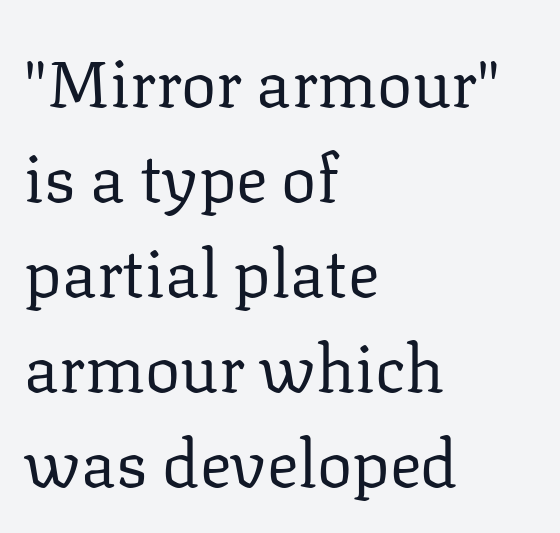
The image shows 66 px regular-weight serif type, upright; set left-aligned, normal line spacing (1.44x), normal letter spacing, not underlined; low stroke contrast and a medium x-height.
